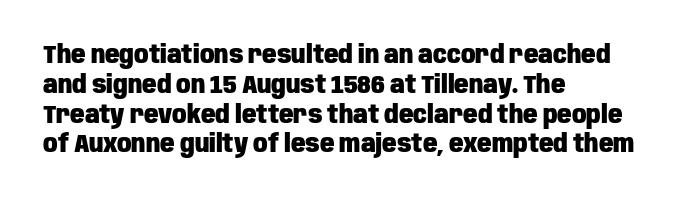
{"italic": "no", "bold": "yes", "underline": "no", "align": "left", "line_spacing_ratio": 1.24, "letter_spacing": "normal", "letter_spacing_em": 0.0, "glyph_px": 24}
